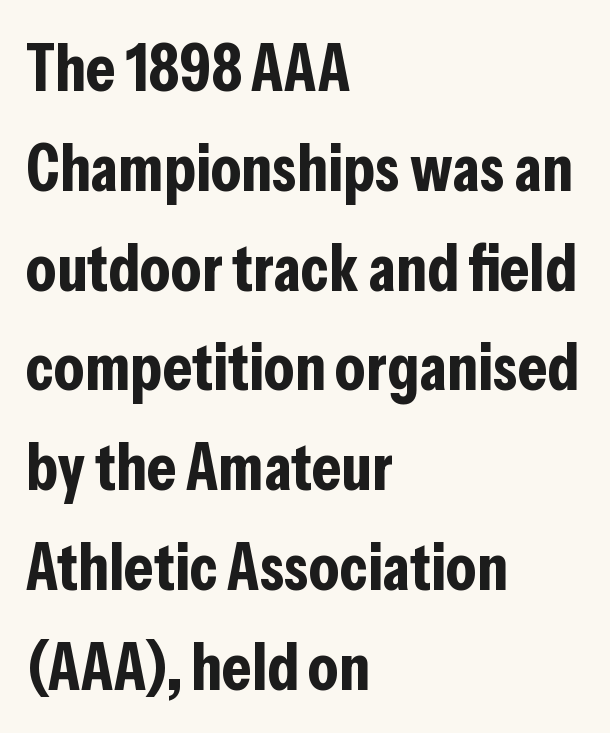
{"serif": "no", "italic": "no", "bold": "yes", "weight": "bold", "width": "condensed", "stroke_contrast": "low", "x_height": "medium", "monospaced": "no", "underline": "no", "align": "left", "line_spacing": "normal", "line_spacing_ratio": 1.49, "letter_spacing": "normal", "letter_spacing_em": 0.0, "glyph_px": 67}
